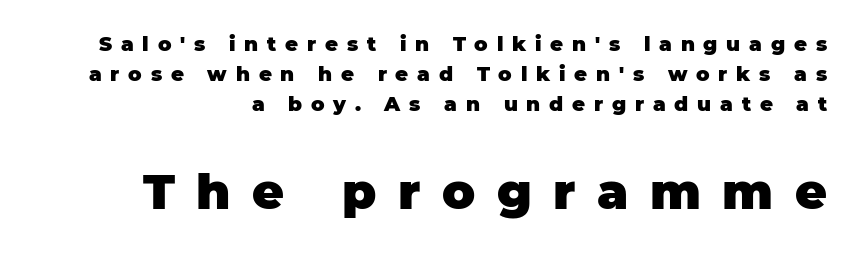
Italic? Not at all — the glyphs are vertical. The letters advance in unequal steps, a hallmark of proportional type. Each letter's strokes conclude bluntly, with no projecting serifs. A student would notice the bottom passage is typeset larger than what precedes it. Descenders are the only things crossing below the line. Spacing between characters has been opened up far beyond the box default.
